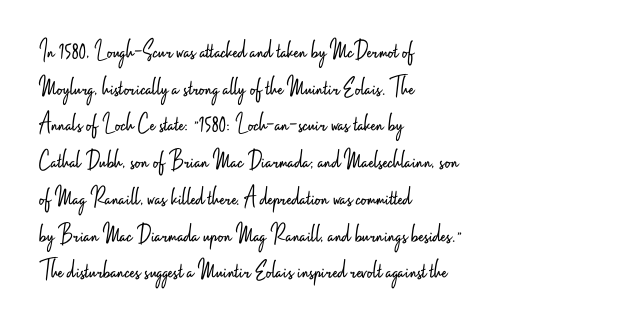
The image shows 27 px text type; set left-aligned, normal line spacing (1.36x), normal letter spacing, not underlined.
